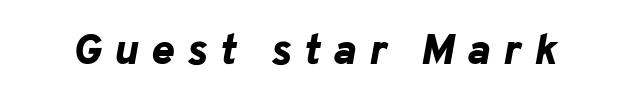
The image shows 43 px bold type, italic (leaning right); set unusually wide letter spacing (+0.3 em), not underlined; low stroke contrast and a medium x-height.
